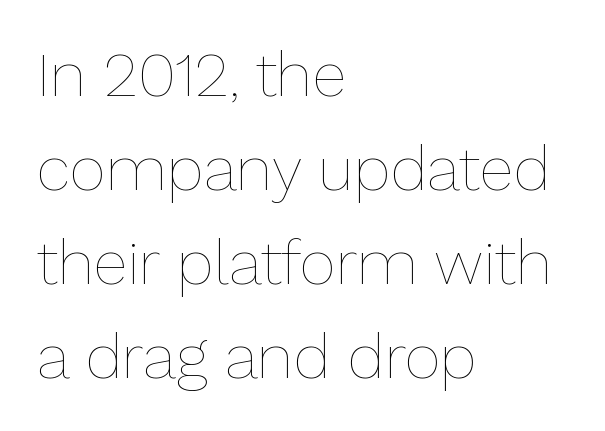
{"italic": "no", "bold": "no", "weight": "thin", "width": "normal", "stroke_contrast": "low", "x_height": "medium", "monospaced": "no", "underline": "no", "align": "left", "line_spacing": "normal", "line_spacing_ratio": 1.49, "letter_spacing": "normal", "letter_spacing_em": 0.0, "glyph_px": 63}
